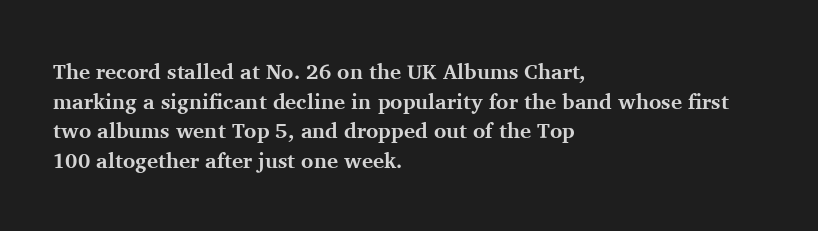
The vertical gap from one line to the next is medium. Beneath every word, the page is bare. Nothing unusual about the tracking: characters are spaced as the font intends. Its strokes are broad and dark, the hallmark of bold type. This sample uses an upright cut, with every glyph sitting square on the baseline. If you drew a ruler down the left edge, every line would touch it.
